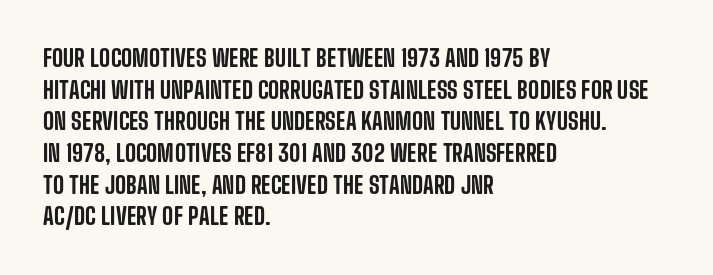
The letterforms sit shoulder to shoulder at normal distance. In terms of leading, this rendering sits right in the middle. The rendering anchors every line to the left-hand side. Style check: upright.
